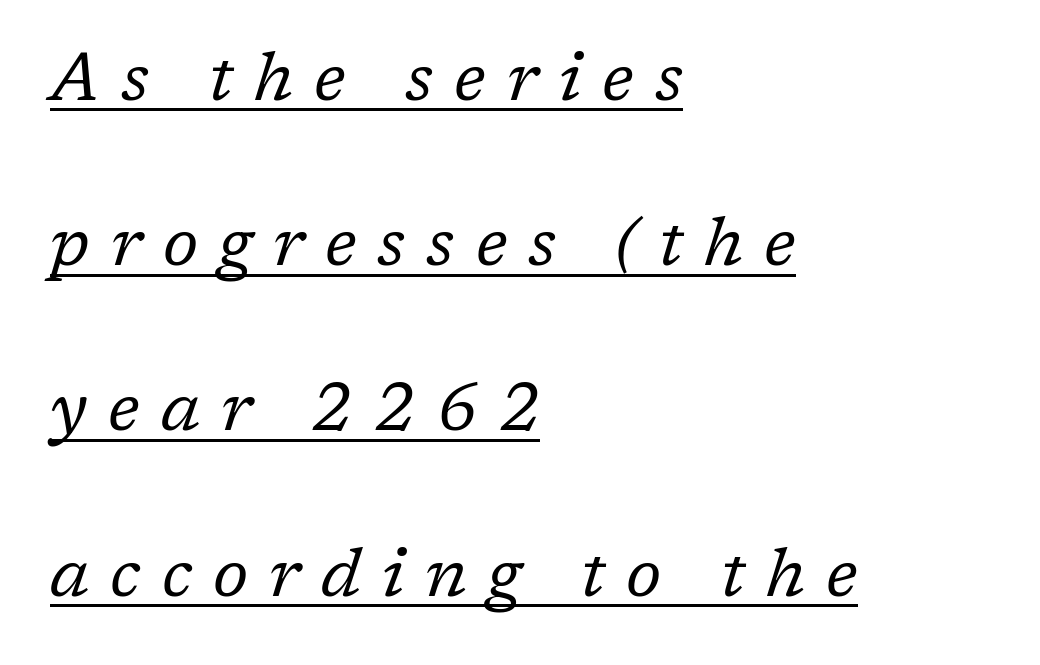
The image shows 68 px regular-weight serif type, italic (leaning right); set left-aligned, loose line spacing (2.43x), unusually wide letter spacing (+0.31 em), underlined; low stroke contrast and a medium x-height.
